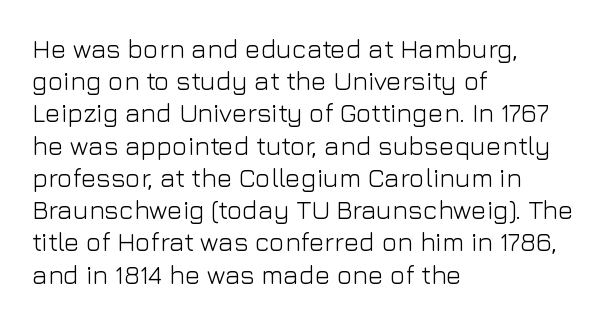
No letter is thick-stroked: the sample isn't bold. The lettering stays uniformly vertical, giving the passage a roman look. This sample uses plain, unmodified letter spacing. These lines stack with their left ends in a neat column. The gap between lines stays unmarked.
